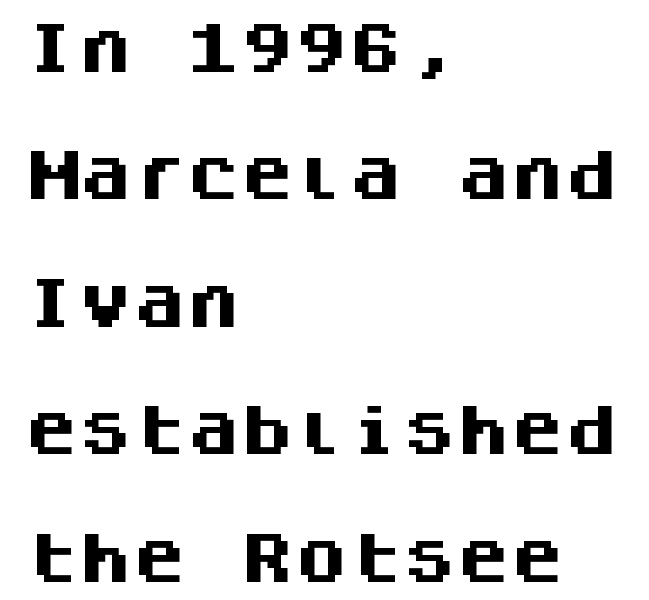
{"serif": "no", "italic": "no", "bold": "yes", "weight": "heavy", "width": "normal", "stroke_contrast": "medium", "x_height": "large", "monospaced": "yes", "underline": "no", "align": "left", "line_spacing": "loose", "line_spacing_ratio": 2.36, "letter_spacing": "normal", "letter_spacing_em": 0.0, "glyph_px": 54}
